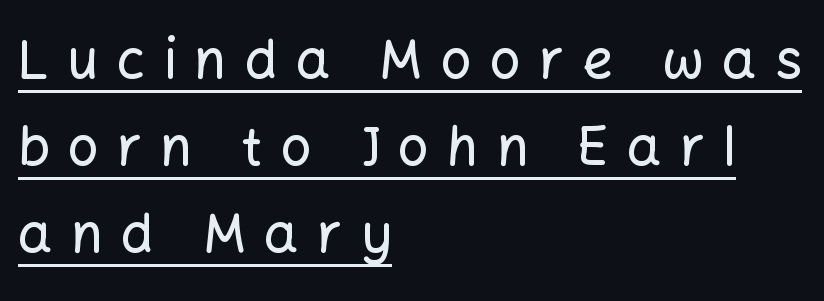
The image shows 54 px sans-serif type, upright; set left-aligned, normal line spacing (1.61x), unusually wide letter spacing (+0.34 em), underlined; low stroke contrast and a medium x-height.
